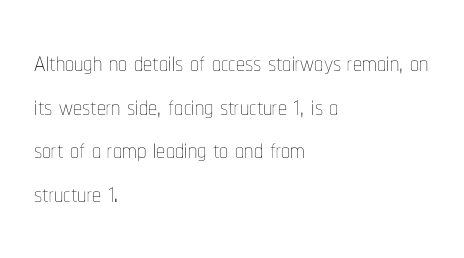
Caption: multi-line text, flush left, ragged right. The zone under the glyphs is completely vacant. Here the designer chose a conventional face with non-uniform glyph widths. The passage shown has conventional tracking throughout. Posture: straight, roman, zero tilt.
